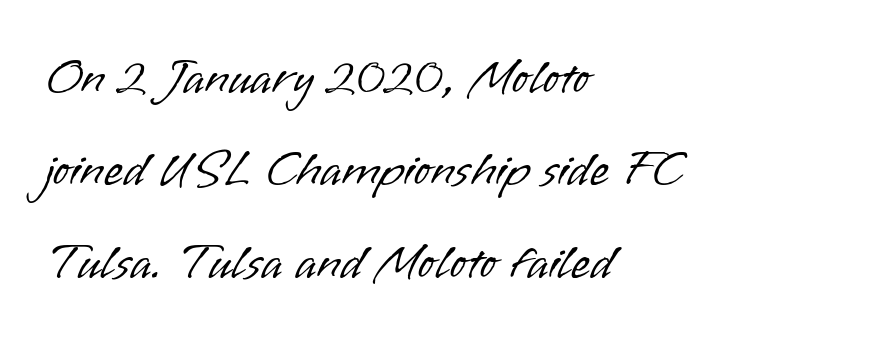
Q: Is the text bold? A: No.
Q: Is the text italic (slanted)? A: Yes.
Q: Is the typeface a serif or a sans-serif typeface? A: Sans-serif.
Q: Is the text underlined? A: No.
Q: How is the paragraph aligned? A: Left-aligned.
Q: Is the spacing between letters normal or unusually wide? A: Normal.
Q: Width (condensed, normal, or wide)? A: Normal.
Q: Stroke contrast? A: Low.
Q: x-height? A: Small.
Q: Monospaced? A: No.
